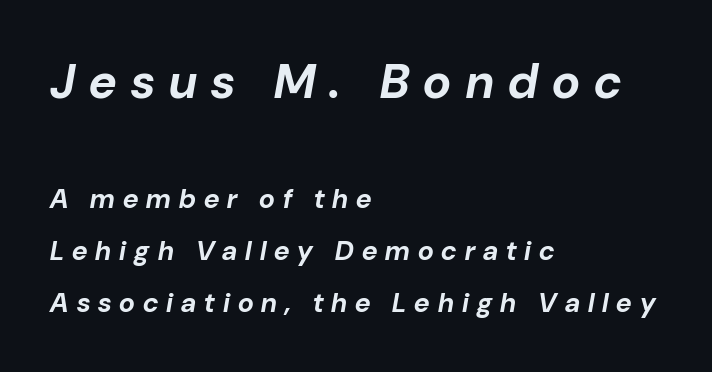
{"italic": "yes", "lean": "right", "slant_degrees": 10, "bold": "yes", "weight": "bold", "width": "normal", "stroke_contrast": "low", "x_height": "medium", "monospaced": "no", "underline": "no", "align": "left", "line_spacing": "loose", "line_spacing_ratio": 1.93, "letter_spacing": "wide", "letter_spacing_em": 0.3, "larger_block": "first", "size_ratio": 1.78, "glyph_px": 48}
